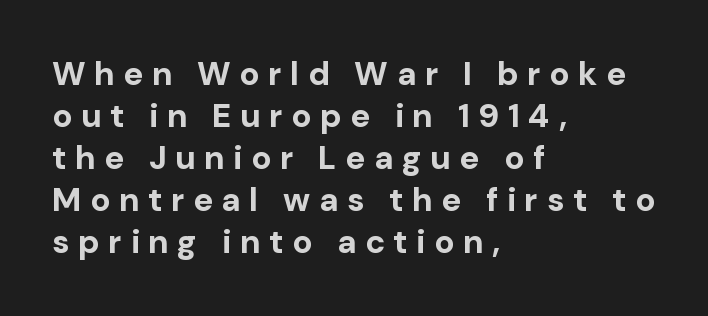
The image shows 33 px bold sans-serif type, upright; set left-aligned, normal line spacing (1.27x), unusually wide letter spacing (+0.26 em), not underlined; low stroke contrast and a medium x-height.
